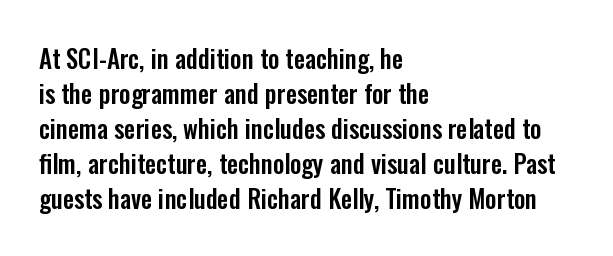
The image shows 25 px text type, upright; set left-aligned, normal line spacing (1.4x), normal letter spacing, not underlined.
